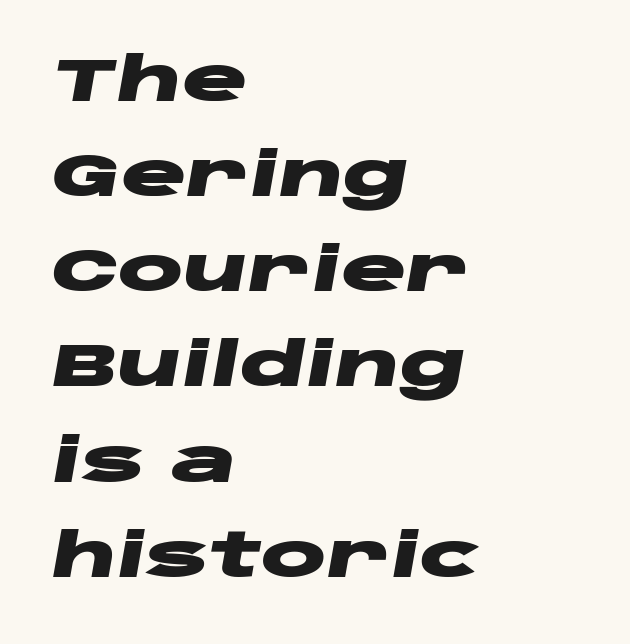
{"italic": "yes", "lean": "right", "slant_degrees": 10, "bold": "yes", "weight": "heavy", "width": "wide", "stroke_contrast": "low", "x_height": "large", "monospaced": "no", "underline": "no", "align": "left", "line_spacing": "normal", "line_spacing_ratio": 1.56, "letter_spacing": "normal", "letter_spacing_em": 0.0, "glyph_px": 61}
